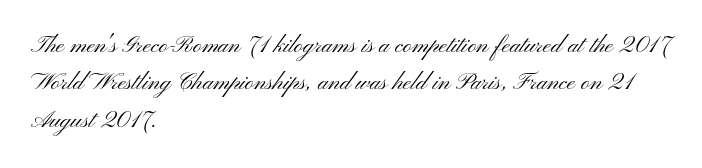
Q: Is the text bold? A: No.
Q: Is the text italic (slanted)? A: Yes.
Q: Is the text underlined? A: No.
Q: How is the paragraph aligned? A: Left-aligned.
Q: Is the spacing between letters normal or unusually wide? A: Normal.
Q: Is the spacing between lines tight, normal or loose? A: Normal.
